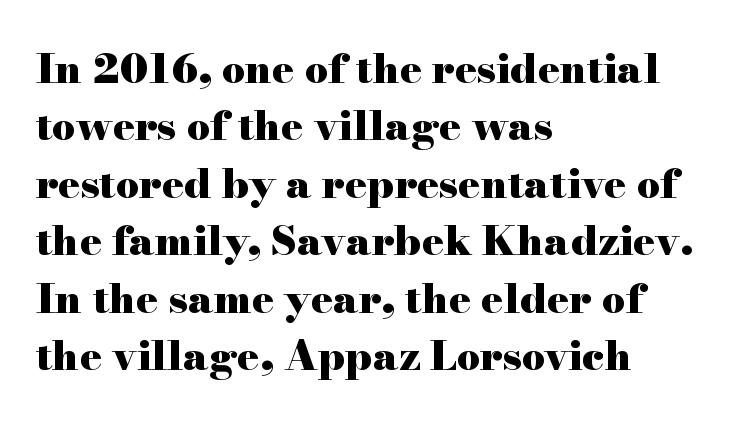
The image shows 41 px heavy, wide serif type, upright; set left-aligned, normal line spacing (1.4x), normal letter spacing, not underlined; high stroke contrast and a small x-height.
